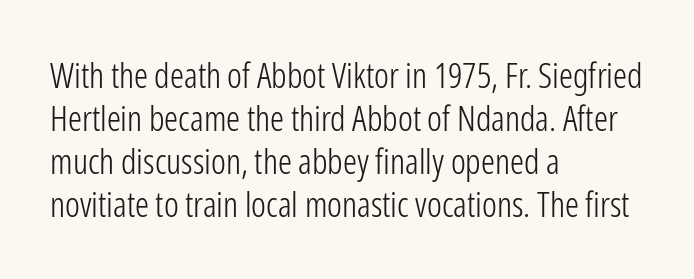
The image shows 35 px light, condensed sans-serif type, upright; set left-aligned, line spacing 1.23x, normal letter spacing, not underlined; low stroke contrast and a medium x-height.
